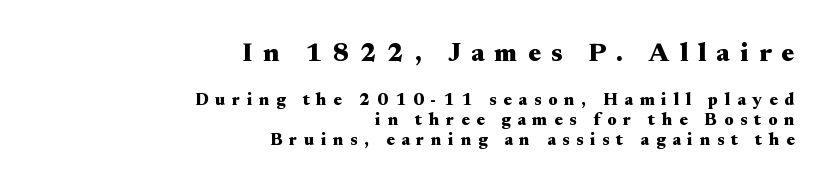
{"italic": "no", "bold": "yes", "underline": "no", "align": "right", "line_spacing_ratio": 1.17, "letter_spacing": "wide", "letter_spacing_em": 0.4, "larger_block": "first", "size_ratio": 1.53, "glyph_px": 26}
